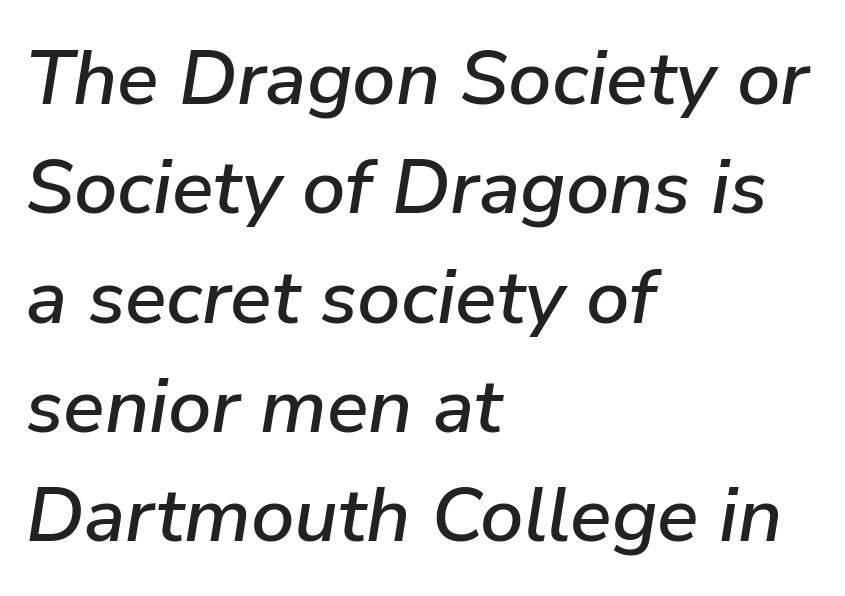
Q: Is the text italic (slanted)? A: Yes, it leans right by about 9 degrees.
Q: Is the text underlined? A: No.
Q: How is the paragraph aligned? A: Left-aligned.
Q: Is the spacing between letters normal or unusually wide? A: Normal.
Q: Is the spacing between lines tight, normal or loose? A: Normal.
Q: Width (condensed, normal, or wide)? A: Normal.
Q: Stroke contrast? A: Low.
Q: x-height? A: Medium.
Q: Monospaced? A: No.
